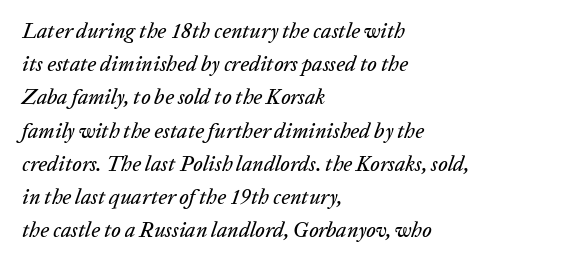
The image shows 21 px text type, italic (leaning right); set left-aligned, normal line spacing (1.58x), normal letter spacing, not underlined.
